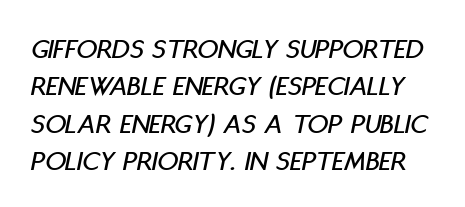
The image shows 29 px condensed type, italic (leaning right); set normal line spacing (1.29x), normal letter spacing, not underlined; low stroke contrast and a large x-height.
